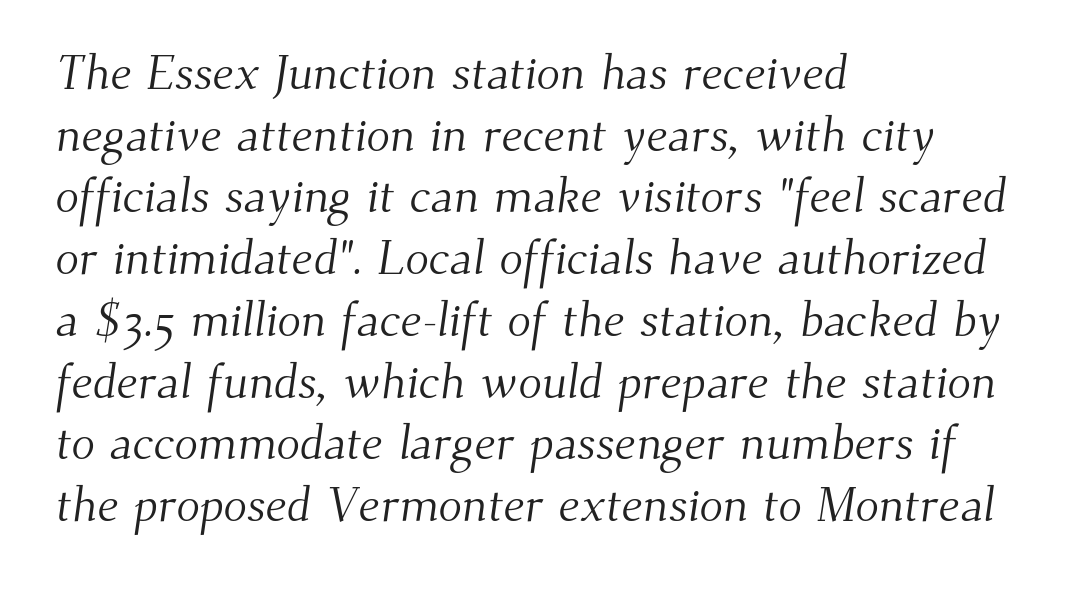
The image shows 49 px light serif type; set left-aligned, normal line spacing (1.26x), normal letter spacing, not underlined; medium stroke contrast and a small x-height.
